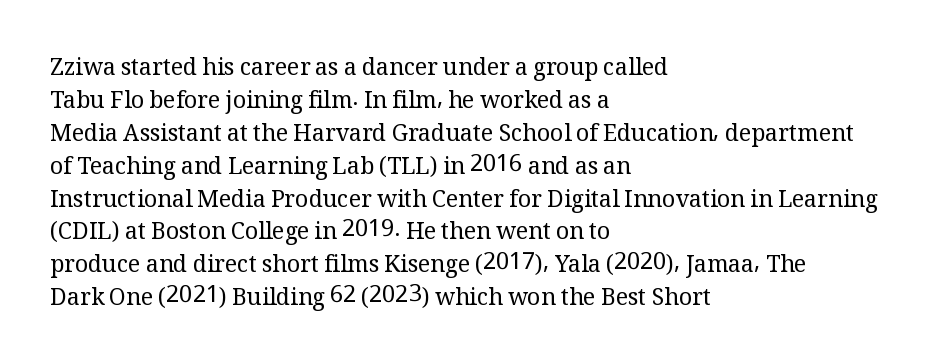
{"italic": "no", "bold": "no", "underline": "no", "align": "left", "line_spacing": "normal", "line_spacing_ratio": 1.43, "letter_spacing": "normal", "letter_spacing_em": 0.0, "glyph_px": 23}
